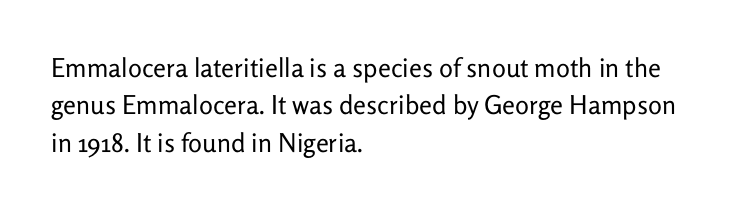
Is the letter spacing exaggerated? No — it looks like the ordinary default. This block has exactly the height ordinary leading produces. This is the regular roman posture of the typeface. Weight: not bold — regular or lighter.
